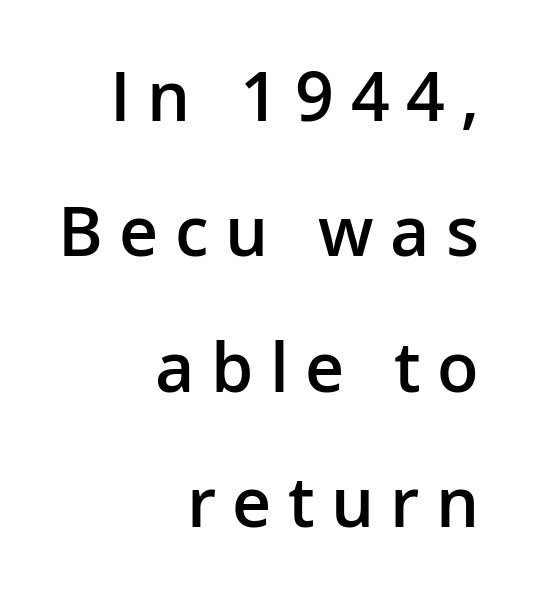
{"serif": "no", "italic": "no", "bold": "semi", "weight": "semibold", "width": "normal", "stroke_contrast": "low", "x_height": "medium", "monospaced": "no", "underline": "no", "align": "right", "line_spacing": "loose", "line_spacing_ratio": 1.99, "letter_spacing": "wide", "letter_spacing_em": 0.24, "glyph_px": 68}
